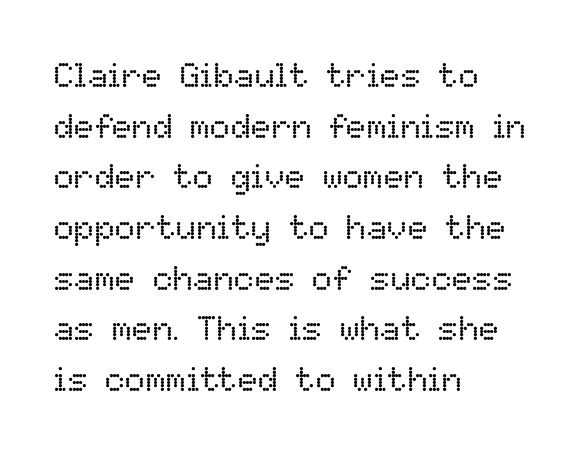
Weight class: somewhere from thin through regular. The passage shown is typed in a proportional face where columns would drift. Casual observation: everything's shoved over to the left. Every character sits straight up, as roman type does. Whoever set this chose a conventional vertical rhythm.
